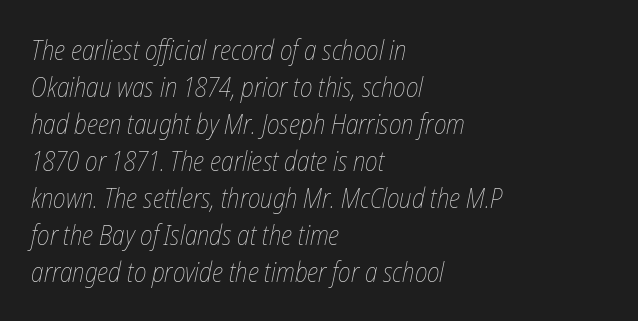
Honestly, the letter spacing is just normal — you wouldn't notice it. These glyphs show unthickened strokes, regular width or finer. The glyphs look as if they've been sheared to an angle. Underline: absent. The compositor pushed each line to the left boundary. The space between consecutive lines is moderate.
